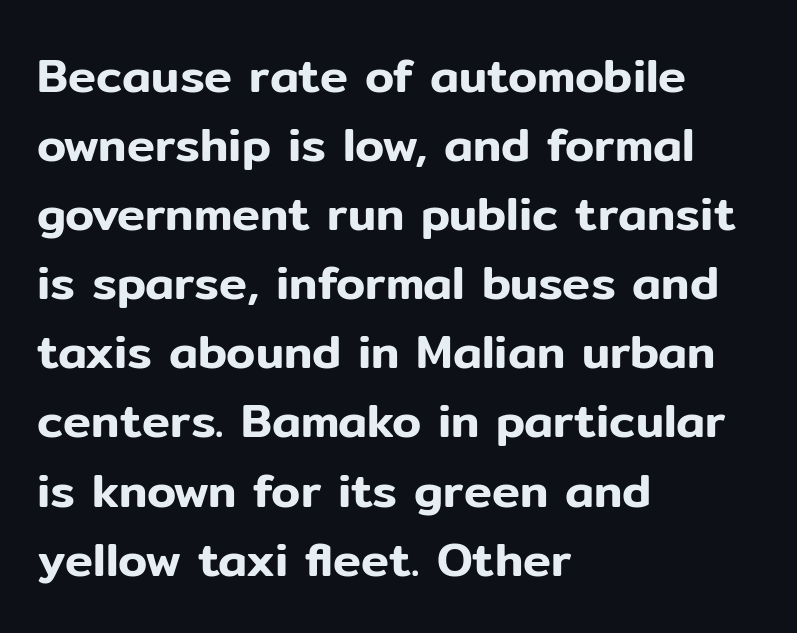
Q: Is the text italic (slanted)? A: No, it is upright.
Q: Is the typeface a serif or a sans-serif typeface? A: Sans-serif.
Q: Is the text underlined? A: No.
Q: How is the paragraph aligned? A: Left-aligned.
Q: Is the spacing between letters normal or unusually wide? A: Normal.
Q: Is the spacing between lines tight, normal or loose? A: Normal.
Q: Width (condensed, normal, or wide)? A: Normal.
Q: Stroke contrast? A: Low.
Q: x-height? A: Medium.
Q: Monospaced? A: No.
